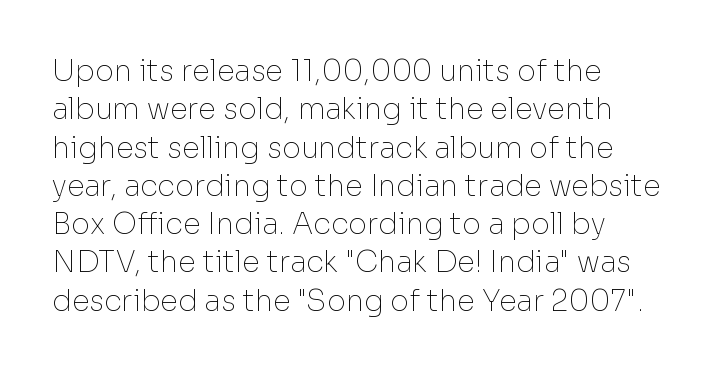
The compositor pushed each line to the left boundary. The type sits square on the baseline with zero lean. Looks like regular typesetting: each glyph gets only the width it needs. Type style note: lacks serifs. The foot of each line stays bare and open.
